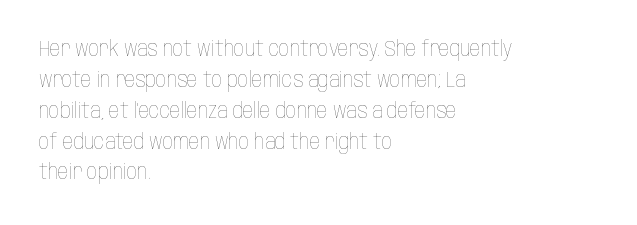
The image shows 21 px text type, upright; set left-aligned, normal line spacing (1.47x), normal letter spacing, not underlined.
